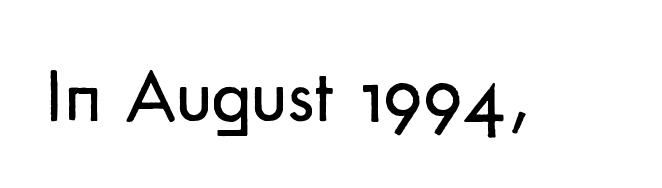
No italicization has been applied; the sample stays upright. Type style note: lacks serifs. Looks like regular typesetting: each glyph gets only the width it needs. The specimen omits any rule beneath the text block's lines. Spacing between characters is what you'd get straight out of the box.
